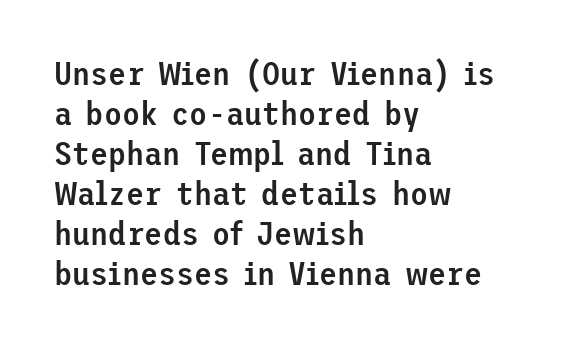
{"serif": "no", "italic": "no", "bold": "semi", "weight": "semibold", "width": "normal", "stroke_contrast": "low", "x_height": "medium", "underline": "no", "align": "left", "line_spacing_ratio": 1.21, "letter_spacing": "normal", "letter_spacing_em": 0.0, "glyph_px": 33}
